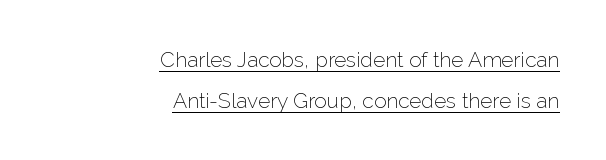
The image shows 21 px text type, upright; set right-aligned, loose line spacing (1.95x), normal letter spacing, underlined.
